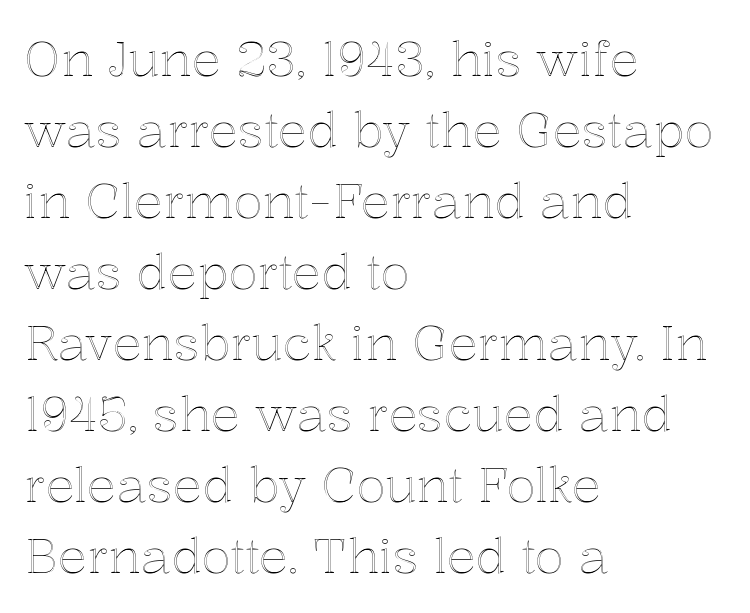
Evenly set lines give the paragraph a standard silhouette. When letters stand straight like this, we call the style roman or upright. Looks like regular typesetting: each glyph gets only the width it needs. The rendering keeps characters at their native spacing.
